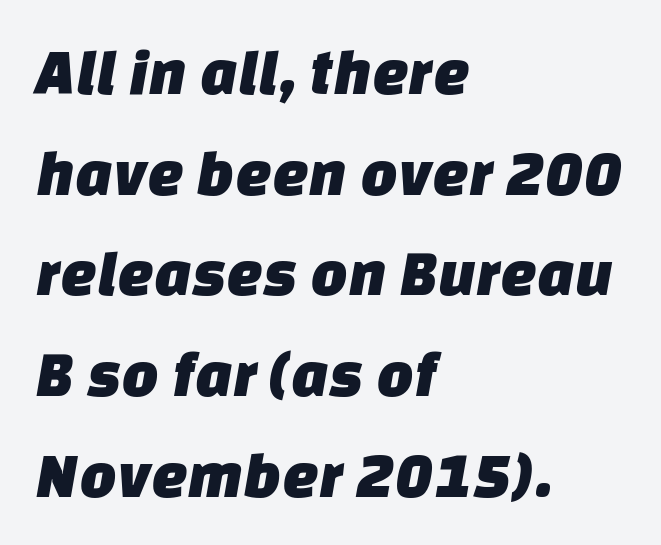
The image shows 65 px sans-serif type; set left-aligned, normal line spacing (1.55x), normal letter spacing, not underlined; low stroke contrast and a large x-height.
